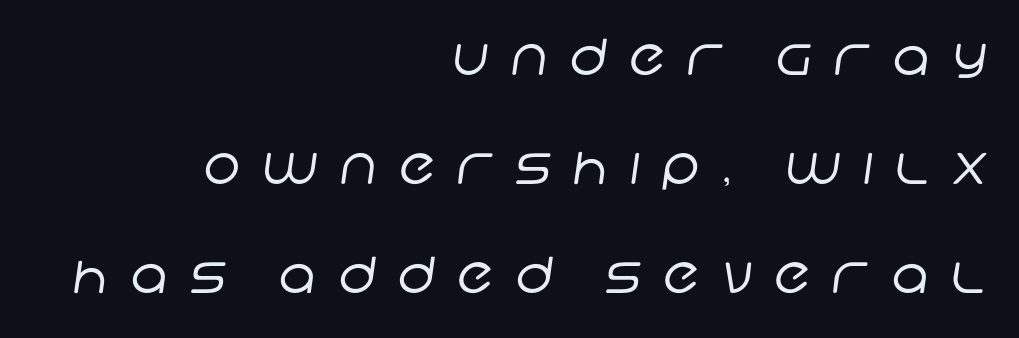
{"serif": "no", "bold": "no", "weight": "regular", "width": "normal", "stroke_contrast": "low", "x_height": "large", "monospaced": "no", "underline": "no", "align": "right", "line_spacing": "loose", "line_spacing_ratio": 2.18, "letter_spacing": "wide", "letter_spacing_em": 0.45, "glyph_px": 50}
